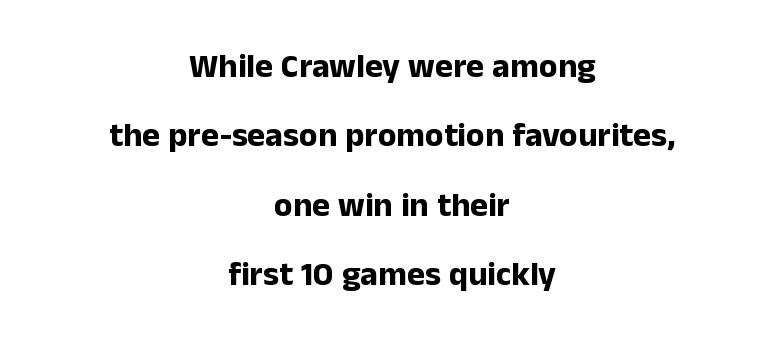
The image shows 34 px bold sans-serif type, upright; set centered, loose line spacing (2.04x), normal letter spacing, not underlined; low stroke contrast and a medium x-height.
